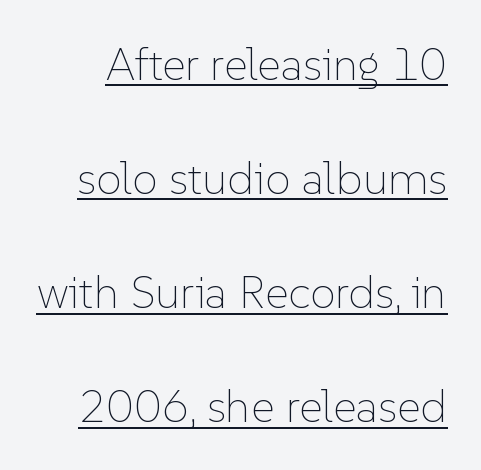
Students, note that the glyphs here touch the page at normal intervals. This sample has the flowing, uneven cadence of proportional lettering. The typesetter has applied underlining to the passage shown. Leading is clearly above the norm, producing a sparse column. These lines were composed using upright roman letters.
